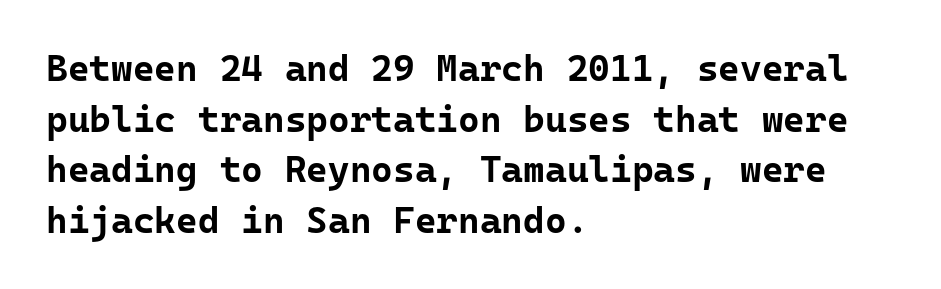
Each letter's strokes conclude bluntly, with no projecting serifs. A typesetter would call this monospace, since all characters share one set width. One-word summary of the alignment: left. Do the letters lean? They stand straight. What stands out about the letter spacing? Nothing — it is the standard amount.
